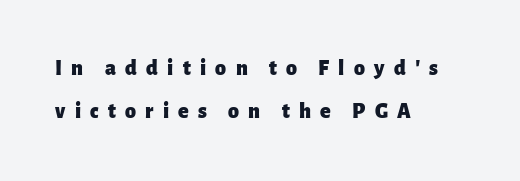
Q: Is the text bold? A: Yes.
Q: Is the text italic (slanted)? A: No, it is upright.
Q: Is the text underlined? A: No.
Q: How is the paragraph aligned? A: Left-aligned.
Q: Is the spacing between letters normal or unusually wide? A: Unusually wide.
Q: Is the spacing between lines tight, normal or loose? A: Loose.
